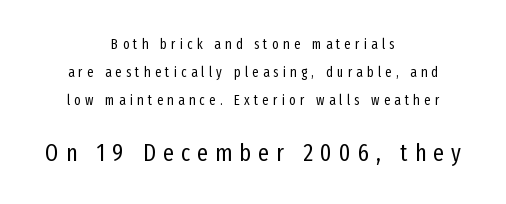
Q: Is the text bold? A: No.
Q: Is the text italic (slanted)? A: No, it is upright.
Q: Is the text underlined? A: No.
Q: How is the paragraph aligned? A: Centered.
Q: Is the spacing between letters normal or unusually wide? A: Unusually wide.
Q: Is the spacing between lines tight, normal or loose? A: Loose.
Q: Which block of text is set in a larger size, the first (top) or the second (bottom)? A: The second (bottom) one.
